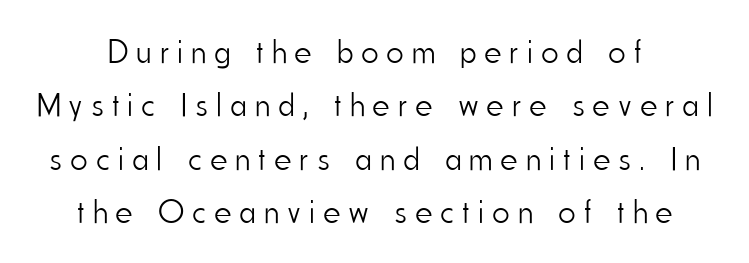
Q: Is the text bold? A: No.
Q: Is the text italic (slanted)? A: No, it is upright.
Q: Is the typeface a serif or a sans-serif typeface? A: Sans-serif.
Q: Is the text underlined? A: No.
Q: Is the spacing between letters normal or unusually wide? A: Unusually wide.
Q: Is the spacing between lines tight, normal or loose? A: Normal.
Q: Width (condensed, normal, or wide)? A: Condensed.
Q: Stroke contrast? A: Low.
Q: x-height? A: Small.
Q: Monospaced? A: No.
